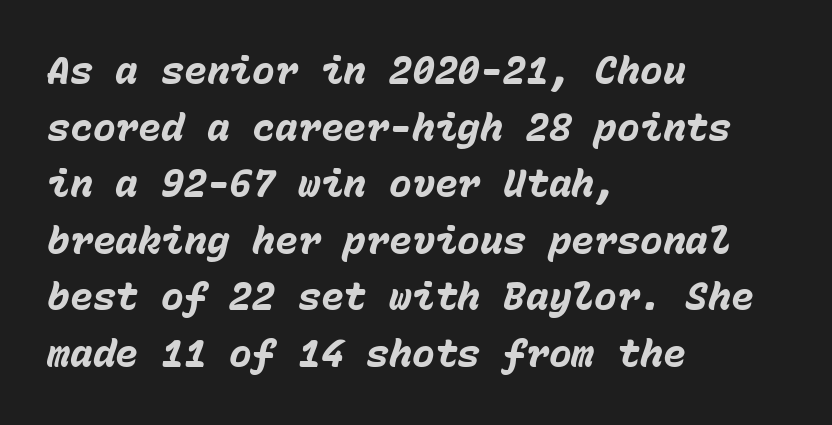
Q: Is the text bold? A: Yes.
Q: Is the text italic (slanted)? A: Yes, it leans right by about 15 degrees.
Q: Is the text underlined? A: No.
Q: How is the paragraph aligned? A: Left-aligned.
Q: Is the spacing between letters normal or unusually wide? A: Normal.
Q: Is the spacing between lines tight, normal or loose? A: Normal.
Q: Width (condensed, normal, or wide)? A: Normal.
Q: Stroke contrast? A: Low.
Q: x-height? A: Medium.
Q: Monospaced? A: Yes.
